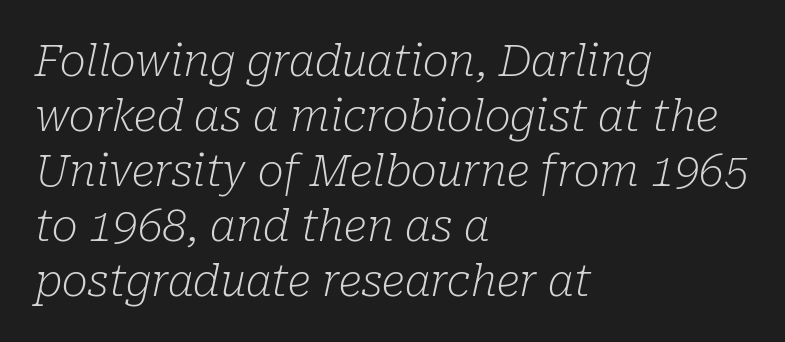
The passage shown is not underscored anywhere. A typesetter would call this leading conventional body-copy spacing. A typesetter would call this proportional, since set widths differ per character. On a weight scale, this lands at 450 or below. Each letter's strokes conclude with small projecting serifs. The type is set solid horizontally, with unmodified tracking.
